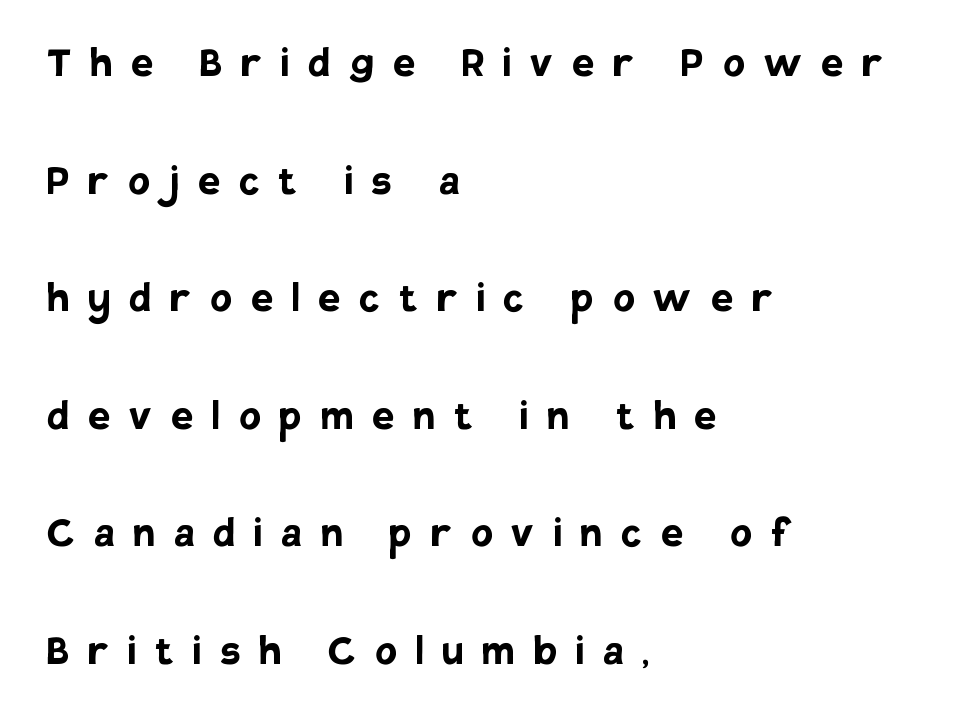
Q: Is the text bold? A: Yes.
Q: Is the text italic (slanted)? A: No, it is upright.
Q: Is the typeface a serif or a sans-serif typeface? A: Sans-serif.
Q: Is the text underlined? A: No.
Q: How is the paragraph aligned? A: Left-aligned.
Q: Is the spacing between letters normal or unusually wide? A: Unusually wide.
Q: Is the spacing between lines tight, normal or loose? A: Loose.
Q: Width (condensed, normal, or wide)? A: Normal.
Q: Stroke contrast? A: Low.
Q: x-height? A: Large.
Q: Monospaced? A: No.
